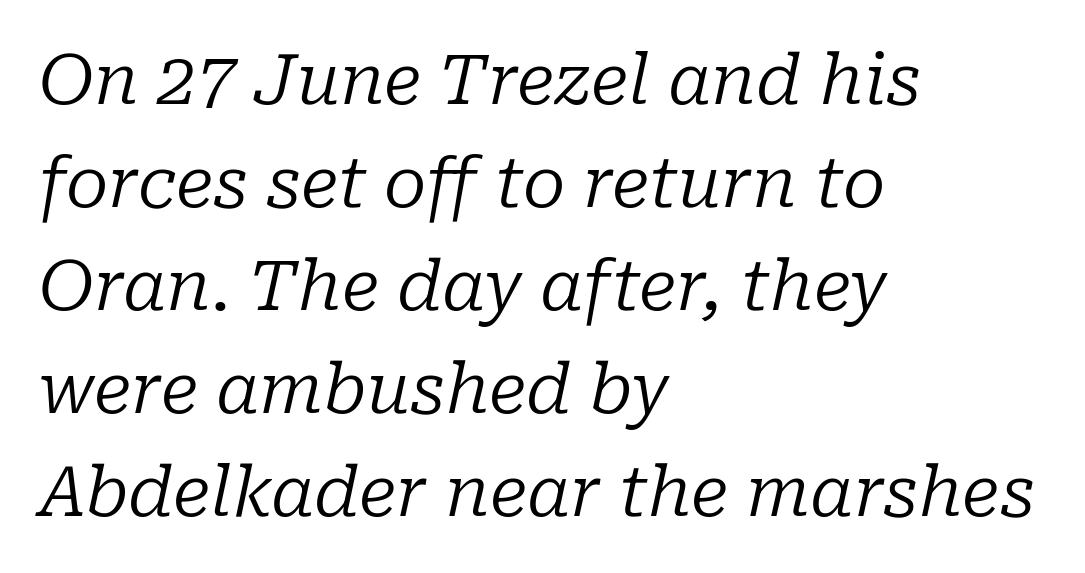
The image shows 70 px regular-weight serif type, italic (leaning right); set left-aligned, normal line spacing (1.47x), normal letter spacing, not underlined; low stroke contrast and a medium x-height.
